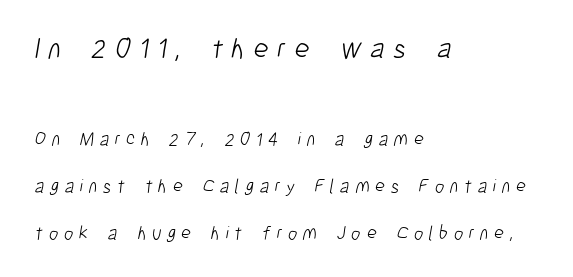
Q: Is the text bold? A: No.
Q: Is the typeface a serif or a sans-serif typeface? A: Sans-serif.
Q: Is the text underlined? A: No.
Q: How is the paragraph aligned? A: Left-aligned.
Q: Is the spacing between letters normal or unusually wide? A: Unusually wide.
Q: Is the spacing between lines tight, normal or loose? A: Loose.
Q: Which block of text is set in a larger size, the first (top) or the second (bottom)? A: The first (top) one.
Q: Width (condensed, normal, or wide)? A: Condensed.
Q: Stroke contrast? A: Low.
Q: x-height? A: Medium.
Q: Monospaced? A: No.
